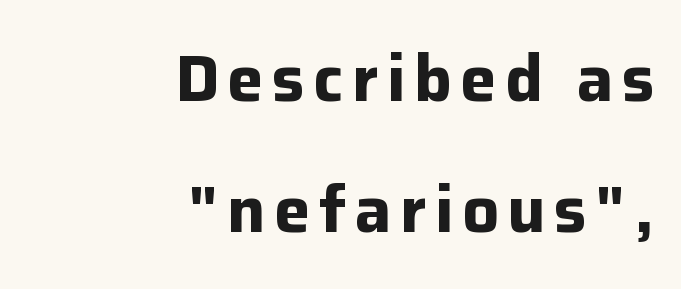
{"serif": "no", "italic": "no", "bold": "yes", "weight": "bold", "width": "normal", "stroke_contrast": "low", "x_height": "medium", "monospaced": "no", "underline": "no", "align": "right", "line_spacing": "loose", "line_spacing_ratio": 2.02, "glyph_px": 65}
